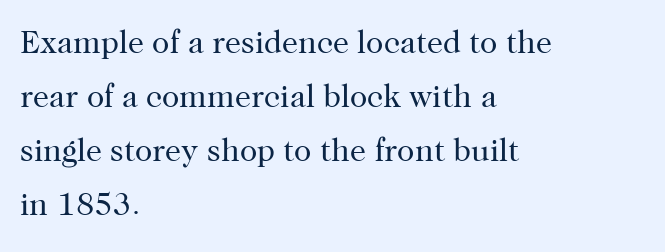
The image shows 32 px regular-weight serif type, upright; set left-aligned, normal line spacing (1.69x), normal letter spacing, not underlined; high stroke contrast and a medium x-height.
